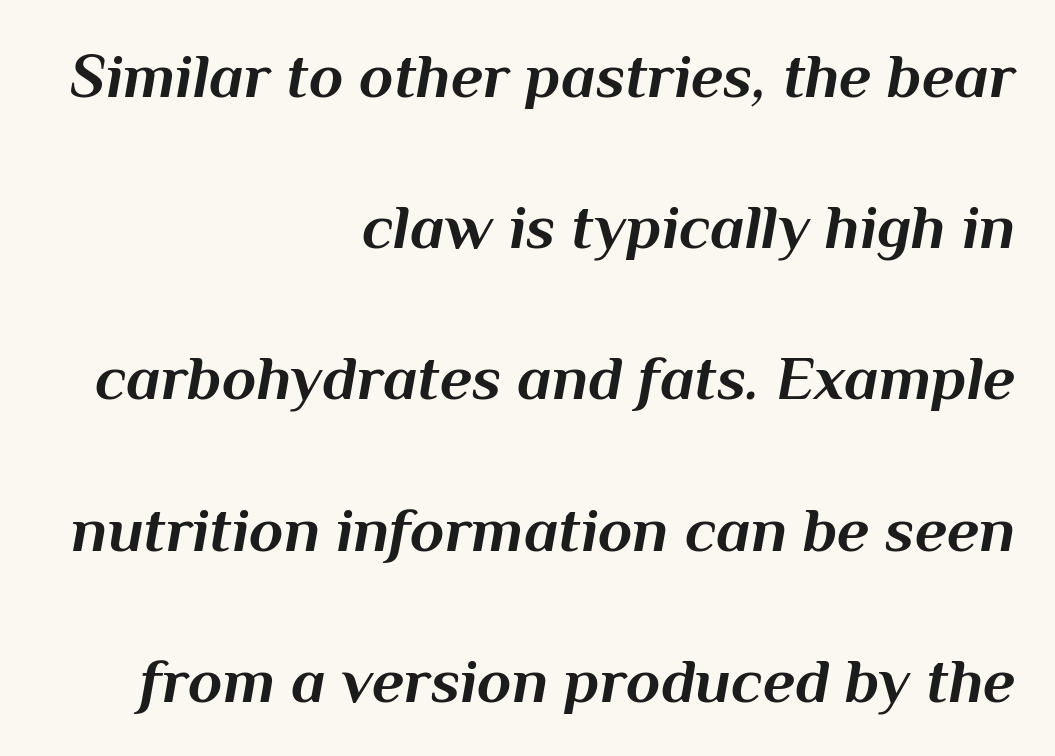
Q: Is the text bold? A: Yes.
Q: Is the text italic (slanted)? A: Yes, it leans right by about 10 degrees.
Q: Is the text underlined? A: No.
Q: How is the paragraph aligned? A: Right-aligned.
Q: Is the spacing between letters normal or unusually wide? A: Normal.
Q: Is the spacing between lines tight, normal or loose? A: Loose.
Q: Width (condensed, normal, or wide)? A: Normal.
Q: Stroke contrast? A: Medium.
Q: x-height? A: Medium.
Q: Monospaced? A: No.
